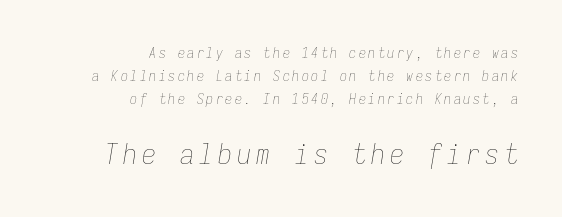
The image shows 28 px thin, condensed type, italic (leaning right), monospaced; set right-aligned, normal line spacing (1.66x), not underlined; the second (bottom) block is 2.0x larger; low stroke contrast and a medium x-height.
